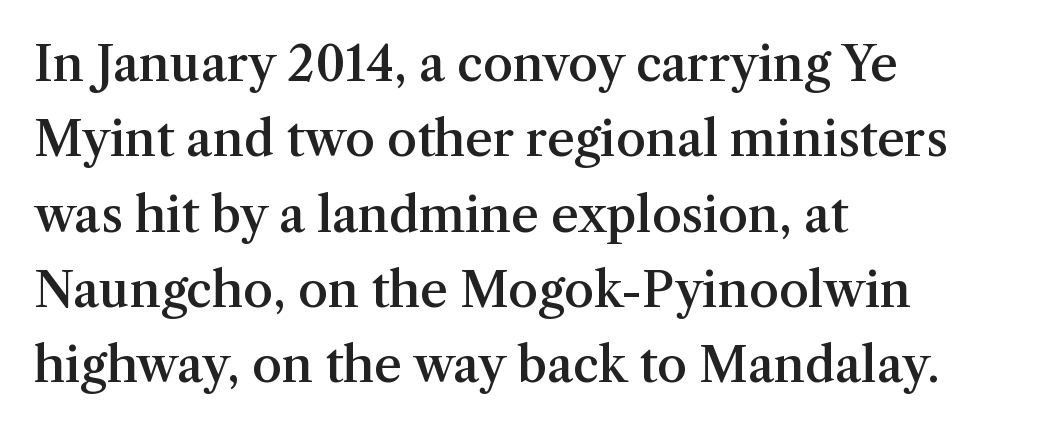
Q: Is the text bold? A: Semi-bold.
Q: Is the text italic (slanted)? A: No, it is upright.
Q: Is the typeface a serif or a sans-serif typeface? A: Serif.
Q: Is the text underlined? A: No.
Q: How is the paragraph aligned? A: Left-aligned.
Q: Is the spacing between letters normal or unusually wide? A: Normal.
Q: Is the spacing between lines tight, normal or loose? A: Normal.
Q: Width (condensed, normal, or wide)? A: Normal.
Q: Stroke contrast? A: Medium.
Q: x-height? A: Medium.
Q: Monospaced? A: No.
